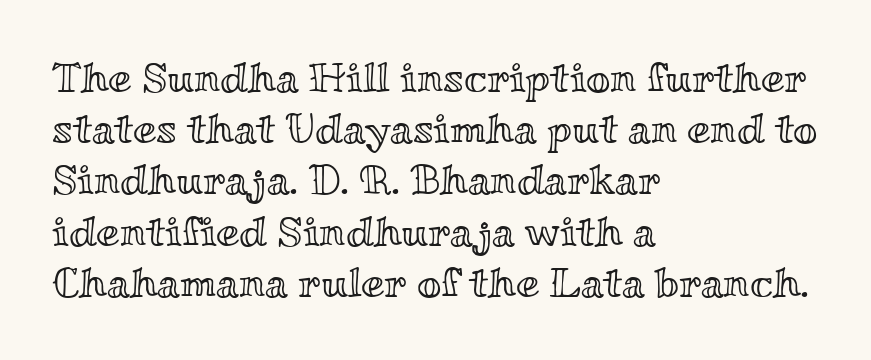
Q: Is the text italic (slanted)? A: No, it is upright.
Q: Is the text underlined? A: No.
Q: How is the paragraph aligned? A: Left-aligned.
Q: Is the spacing between letters normal or unusually wide? A: Normal.
Q: Width (condensed, normal, or wide)? A: Wide.
Q: x-height? A: Small.
Q: Monospaced? A: No.
